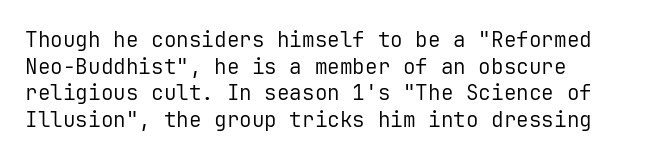
The image shows 21 px text type, upright; set left-aligned, normal line spacing (1.27x), normal letter spacing, not underlined.
